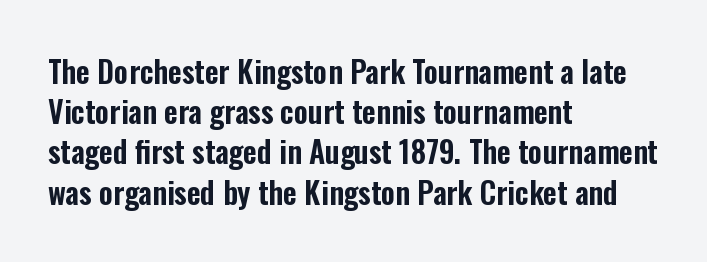
{"serif": "no", "italic": "no", "width": "condensed", "stroke_contrast": "low", "x_height": "medium", "monospaced": "no", "underline": "no", "align": "left", "line_spacing": "normal", "line_spacing_ratio": 1.34, "letter_spacing": "normal", "letter_spacing_em": 0.0, "glyph_px": 30}
